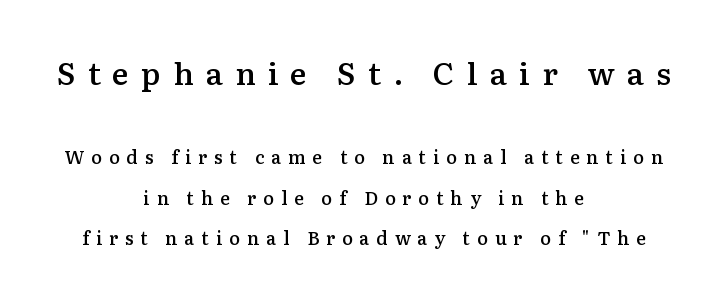
{"serif": "yes", "italic": "no", "bold": "semi", "weight": "semibold", "width": "normal", "stroke_contrast": "medium", "x_height": "medium", "monospaced": "no", "underline": "no", "align": "center", "line_spacing": "loose", "line_spacing_ratio": 2.24, "letter_spacing": "wide", "letter_spacing_em": 0.39, "larger_block": "first", "size_ratio": 1.72, "glyph_px": 31}
